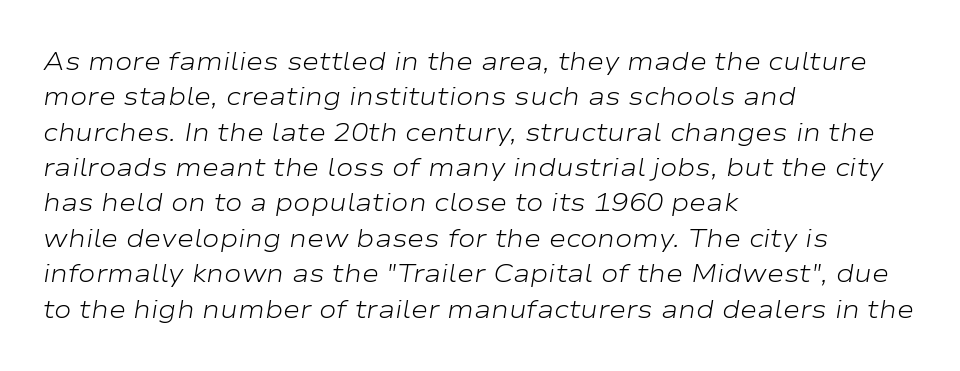
The image shows 26 px text type, italic (leaning right); set left-aligned, normal line spacing (1.36x), normal letter spacing, not underlined.
